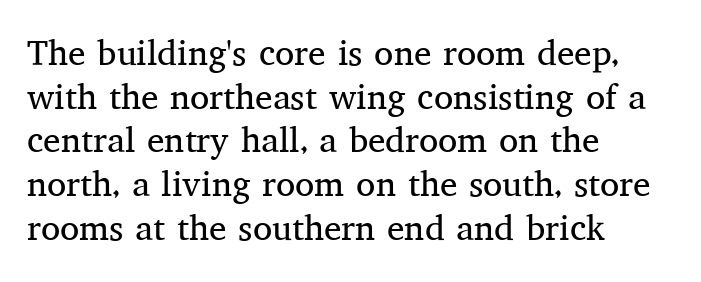
The cut favours lightness, reaching ordinary text weight at its darkest. Vertically, the passage feels balanced, rows spaced as you'd expect. The designer went with a serif here, giving each stem small feet. The paragraph has a hard left edge and a soft right edge. You can tell it's not italic because the verticals are truly vertical. The face used here is proportionally spaced, like ordinary book or web type.
